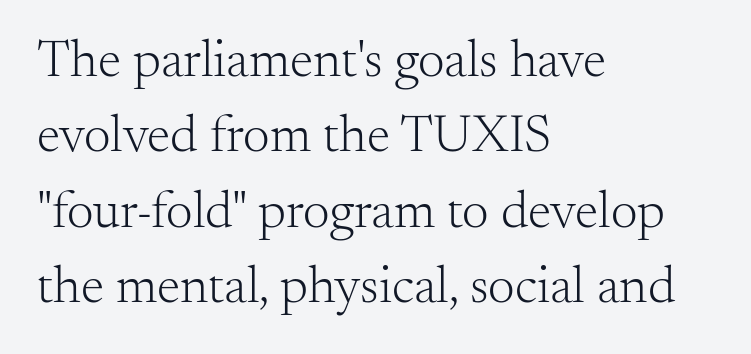
Q: Is the text bold? A: No.
Q: Is the text italic (slanted)? A: No, it is upright.
Q: Is the typeface a serif or a sans-serif typeface? A: Serif.
Q: Is the text underlined? A: No.
Q: How is the paragraph aligned? A: Left-aligned.
Q: Is the spacing between letters normal or unusually wide? A: Normal.
Q: Is the spacing between lines tight, normal or loose? A: Normal.
Q: Width (condensed, normal, or wide)? A: Normal.
Q: Stroke contrast? A: Medium.
Q: x-height? A: Small.
Q: Monospaced? A: No.
